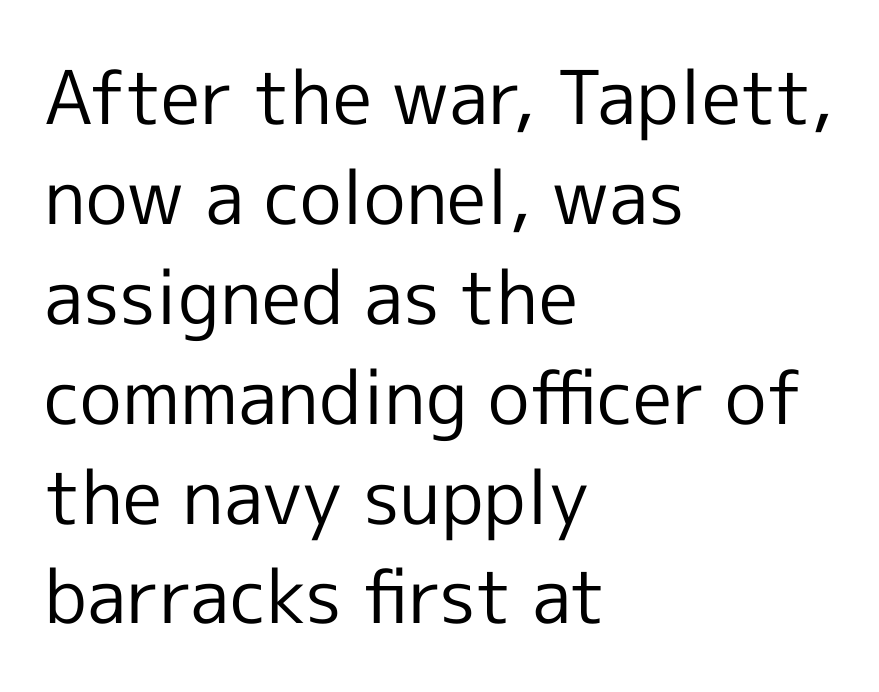
The type sits square on the baseline with zero lean. Regular leading. Here the designer chose a conventional face with non-uniform glyph widths. Compared with typical body copy, the letter spacing here is the same.
